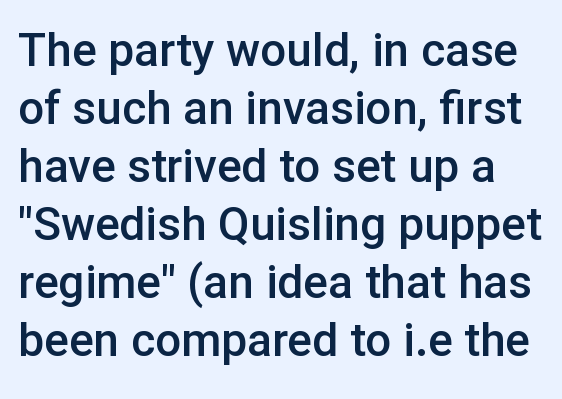
The image shows 46 px semibold sans-serif type, upright; set normal line spacing (1.26x), normal letter spacing, not underlined; low stroke contrast and a medium x-height.
